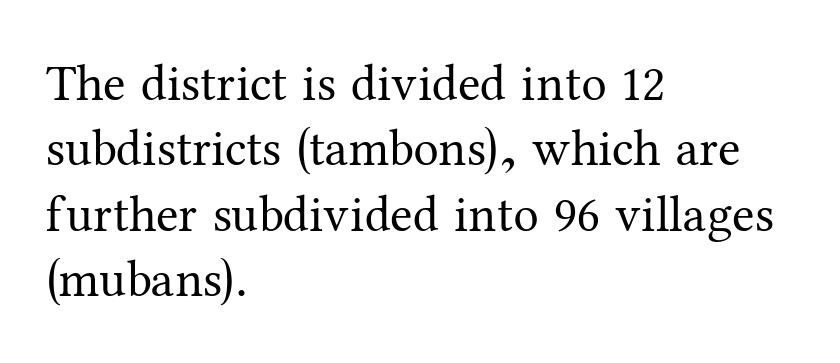
{"serif": "yes", "italic": "no", "bold": "no", "weight": "regular", "width": "normal", "stroke_contrast": "medium", "x_height": "medium", "monospaced": "no", "underline": "no", "align": "left", "line_spacing": "normal", "line_spacing_ratio": 1.28, "letter_spacing": "normal", "letter_spacing_em": 0.0, "glyph_px": 51}
